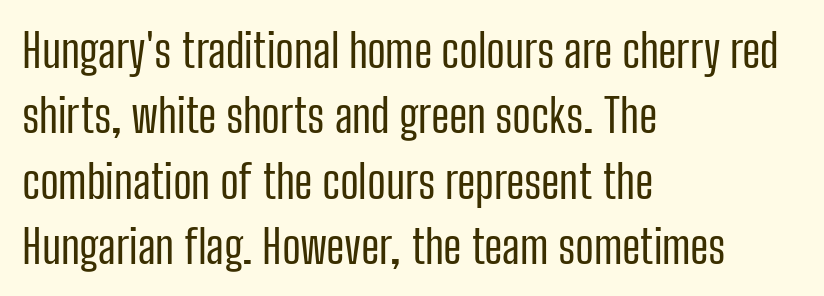
Q: Is the text bold? A: No.
Q: Is the text italic (slanted)? A: No, it is upright.
Q: Is the typeface a serif or a sans-serif typeface? A: Sans-serif.
Q: Is the text underlined? A: No.
Q: How is the paragraph aligned? A: Left-aligned.
Q: Is the spacing between letters normal or unusually wide? A: Normal.
Q: Is the spacing between lines tight, normal or loose? A: Normal.
Q: Width (condensed, normal, or wide)? A: Condensed.
Q: Stroke contrast? A: Low.
Q: x-height? A: Medium.
Q: Monospaced? A: No.
